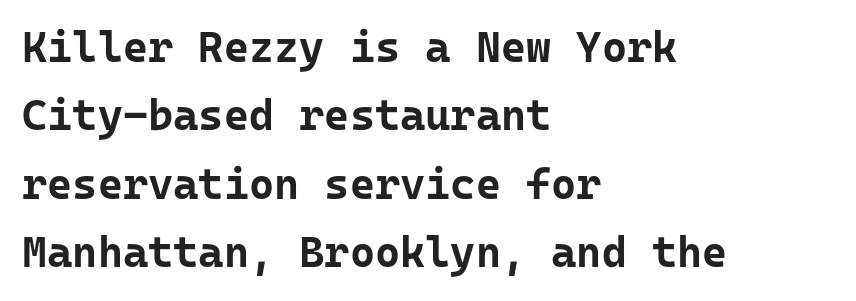
The image shows 43 px bold sans-serif type, upright; set left-aligned, normal line spacing (1.59x), normal letter spacing, not underlined; low stroke contrast and a medium x-height.
